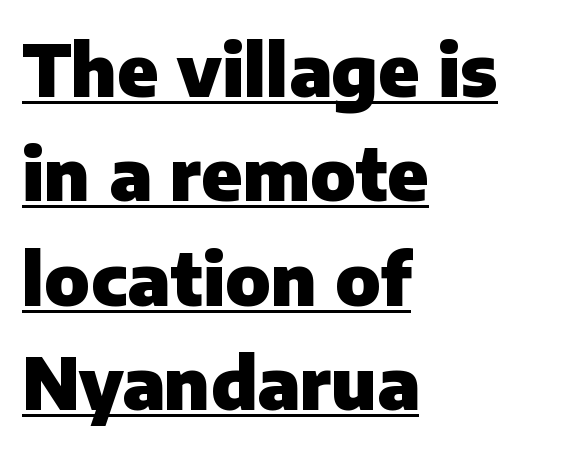
Q: Is the text bold? A: Yes.
Q: Is the text italic (slanted)? A: No, it is upright.
Q: Is the typeface a serif or a sans-serif typeface? A: Sans-serif.
Q: Is the text underlined? A: Yes.
Q: How is the paragraph aligned? A: Left-aligned.
Q: Is the spacing between letters normal or unusually wide? A: Normal.
Q: Is the spacing between lines tight, normal or loose? A: Normal.
Q: Width (condensed, normal, or wide)? A: Normal.
Q: Stroke contrast? A: Low.
Q: x-height? A: Medium.
Q: Monospaced? A: No.
